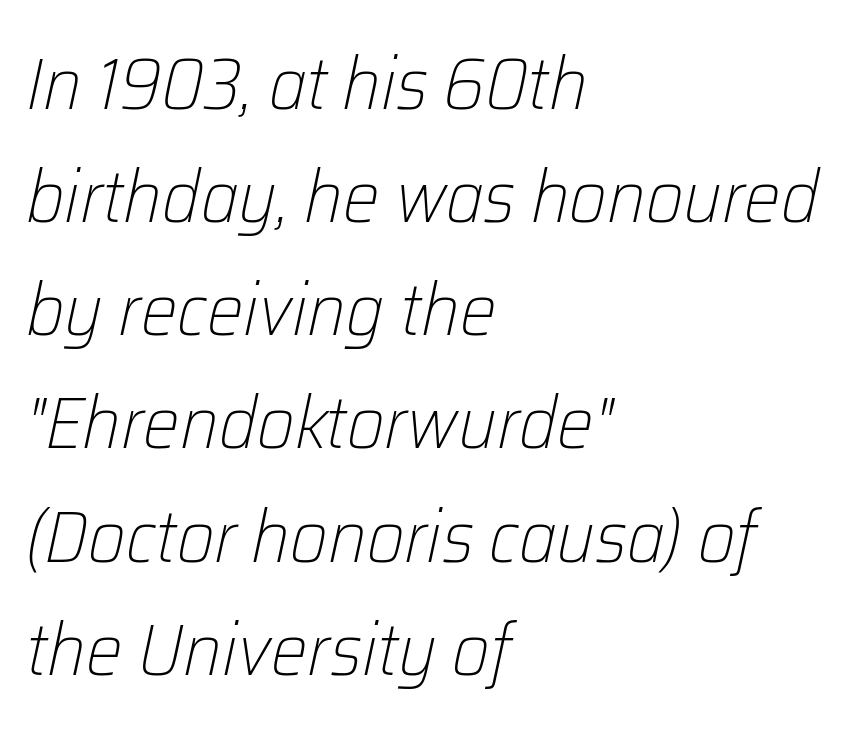
Q: Is the text bold? A: No.
Q: Is the text italic (slanted)? A: Yes, it leans right by about 12 degrees.
Q: Is the text underlined? A: No.
Q: How is the paragraph aligned? A: Left-aligned.
Q: Is the spacing between letters normal or unusually wide? A: Normal.
Q: Is the spacing between lines tight, normal or loose? A: Normal.
Q: Width (condensed, normal, or wide)? A: Normal.
Q: Stroke contrast? A: Low.
Q: x-height? A: Medium.
Q: Monospaced? A: No.
